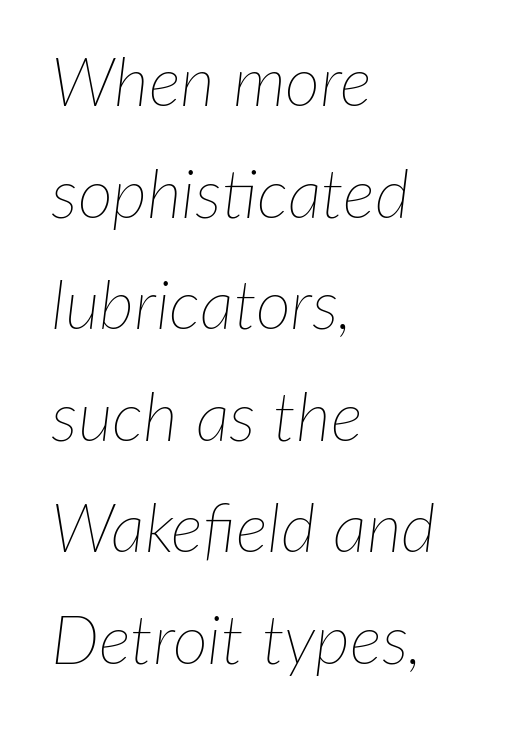
The text carries the slant typical of an italic or oblique font. The typeface has the unassuming heft of standard copy or less. Beneath every word, the page is bare. Letter spacing: default. The vertical gap from one line to the next is medium.
